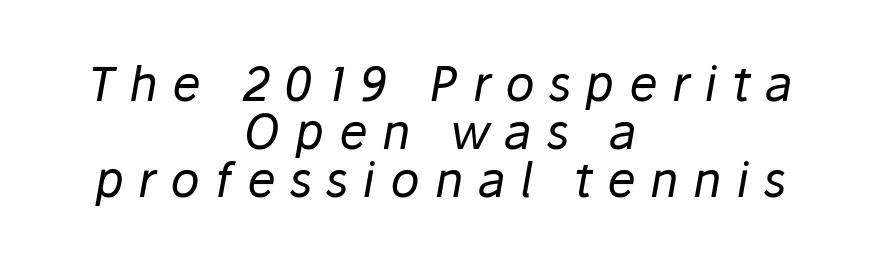
The image shows 48 px regular-weight type, italic (leaning right); set centered, tight line spacing (1.0x), unusually wide letter spacing (+0.3 em), not underlined; low stroke contrast and a medium x-height.
